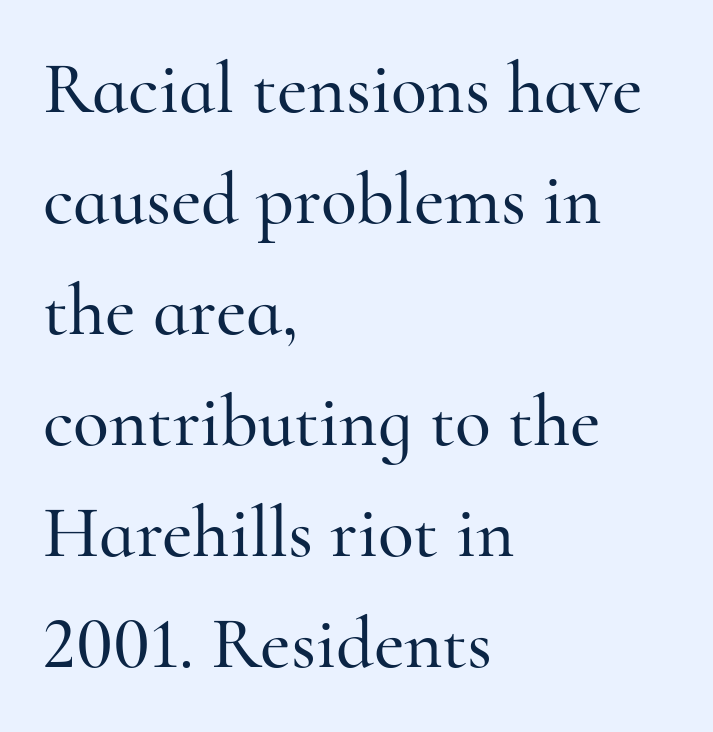
{"serif": "yes", "italic": "no", "width": "normal", "stroke_contrast": "high", "x_height": "small", "monospaced": "no", "underline": "no", "align": "left", "line_spacing": "normal", "line_spacing_ratio": 1.5, "letter_spacing": "normal", "letter_spacing_em": 0.0, "glyph_px": 74}
